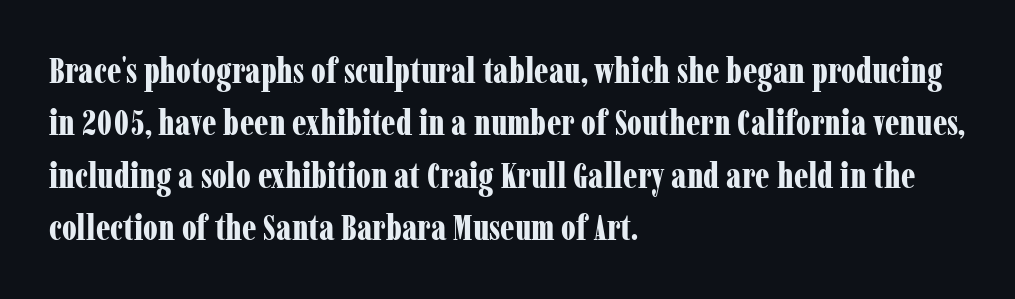
The image shows 35 px bold, condensed serif type, upright; set left-aligned, normal line spacing (1.5x), normal letter spacing, not underlined; low stroke contrast and a medium x-height.
